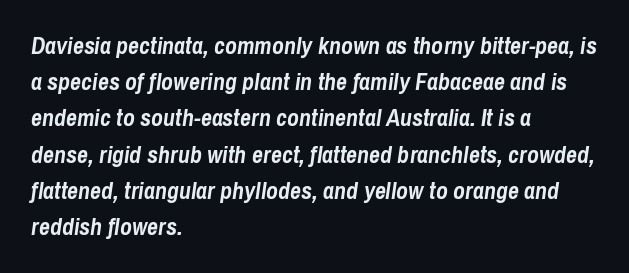
The image shows 24 px bold type, italic (leaning right); set left-aligned, normal line spacing (1.51x), normal letter spacing, not underlined.
